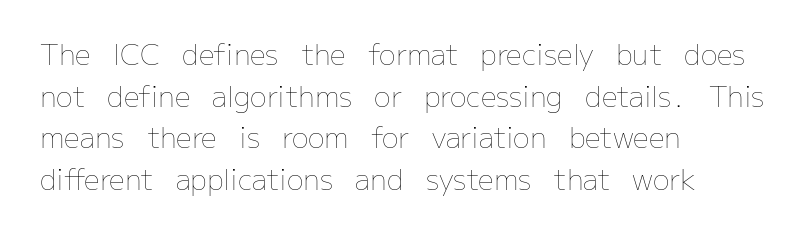
{"italic": "no", "bold": "no", "weight": "thin", "width": "normal", "stroke_contrast": "low", "x_height": "medium", "monospaced": "no", "underline": "no", "align": "left", "line_spacing": "normal", "line_spacing_ratio": 1.49, "letter_spacing": "normal", "letter_spacing_em": 0.0, "glyph_px": 28}
